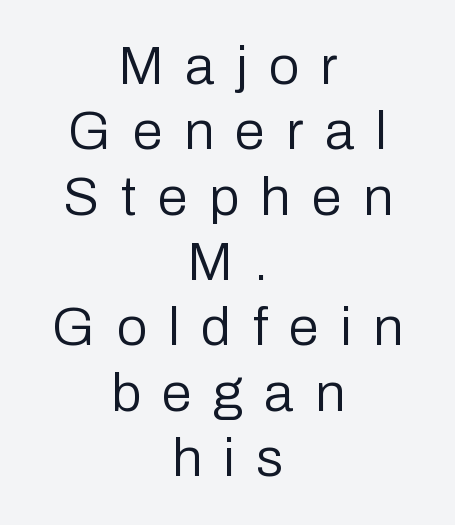
The image shows 54 px regular-weight sans-serif type, upright; set centered, line spacing 1.21x, unusually wide letter spacing (+0.4 em), not underlined; low stroke contrast and a medium x-height.
